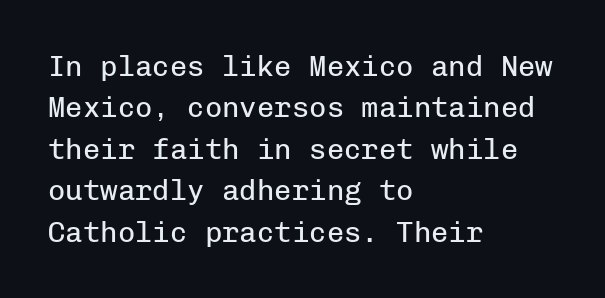
The image shows 29 px regular-weight sans-serif type, upright, monospaced; set left-aligned, normal line spacing (1.43x), normal letter spacing, not underlined; low stroke contrast and a medium x-height.
